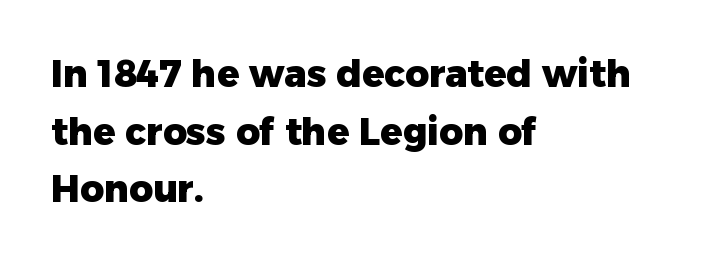
Q: Is the text bold? A: Yes.
Q: Is the text italic (slanted)? A: No, it is upright.
Q: Is the typeface a serif or a sans-serif typeface? A: Sans-serif.
Q: Is the text underlined? A: No.
Q: How is the paragraph aligned? A: Left-aligned.
Q: Is the spacing between letters normal or unusually wide? A: Normal.
Q: Is the spacing between lines tight, normal or loose? A: Normal.
Q: Width (condensed, normal, or wide)? A: Normal.
Q: Stroke contrast? A: Low.
Q: x-height? A: Medium.
Q: Monospaced? A: No.
